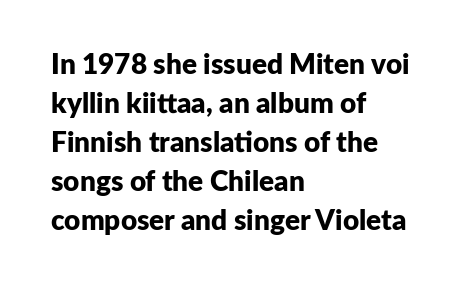
The image shows 28 px bold sans-serif type, upright; set left-aligned, normal line spacing (1.39x), normal letter spacing, not underlined; low stroke contrast and a medium x-height.
